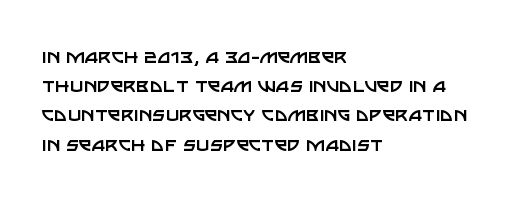
The image shows 23 px text type, upright; set left-aligned, normal line spacing (1.27x), normal letter spacing, not underlined.
